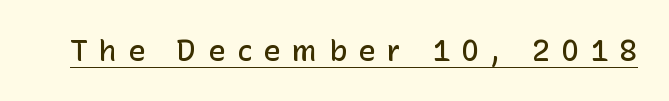
You can tell it's not italic because the verticals are truly vertical. Is the type bold? Partly — it's a semibold, heavier than regular but not fully bold. Proportional: the letters do not fall into vertical columns. Does a line run under the words? Yes, clearly. Grotesque or geometric, the face here clearly has no serifs. These lines have a slow, spaced-out rhythm from letter to letter.
